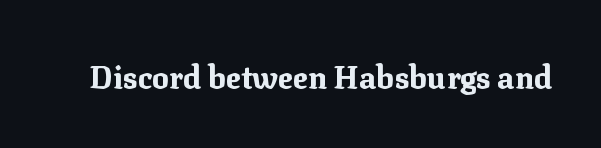
Q: Is the text bold? A: Yes.
Q: Is the text italic (slanted)? A: No, it is upright.
Q: Is the typeface a serif or a sans-serif typeface? A: Serif.
Q: Is the text underlined? A: No.
Q: Is the spacing between letters normal or unusually wide? A: Normal.
Q: Width (condensed, normal, or wide)? A: Normal.
Q: Stroke contrast? A: Medium.
Q: x-height? A: Medium.
Q: Monospaced? A: No.
